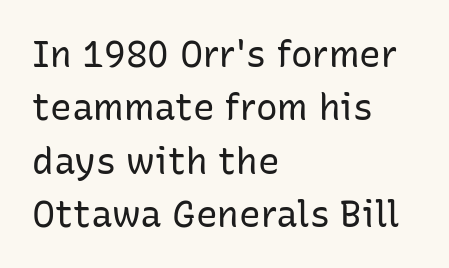
{"serif": "no", "italic": "no", "bold": "no", "weight": "regular", "width": "normal", "stroke_contrast": "low", "x_height": "medium", "monospaced": "no", "underline": "no", "align": "left", "line_spacing": "normal", "line_spacing_ratio": 1.48, "letter_spacing": "normal", "letter_spacing_em": 0.0, "glyph_px": 36}
